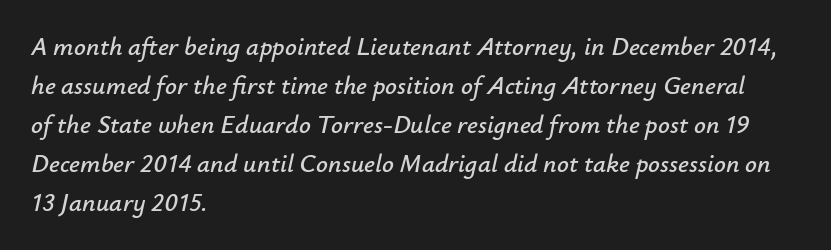
{"italic": "yes", "lean": "right", "slant_degrees": 12, "underline": "no", "align": "left", "line_spacing": "normal", "line_spacing_ratio": 1.5, "letter_spacing": "normal", "letter_spacing_em": 0.0, "glyph_px": 26}
